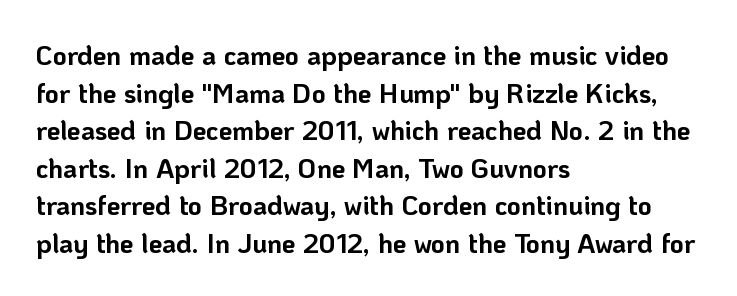
{"italic": "no", "bold": "yes", "underline": "no", "align": "left", "line_spacing": "normal", "line_spacing_ratio": 1.39, "letter_spacing": "normal", "letter_spacing_em": 0.0, "glyph_px": 27}
